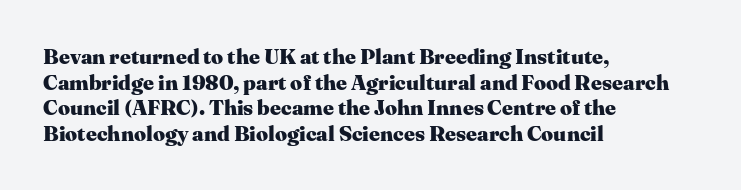
The image shows 21 px bold type, upright; set left-aligned, line spacing 1.22x, normal letter spacing, not underlined.
